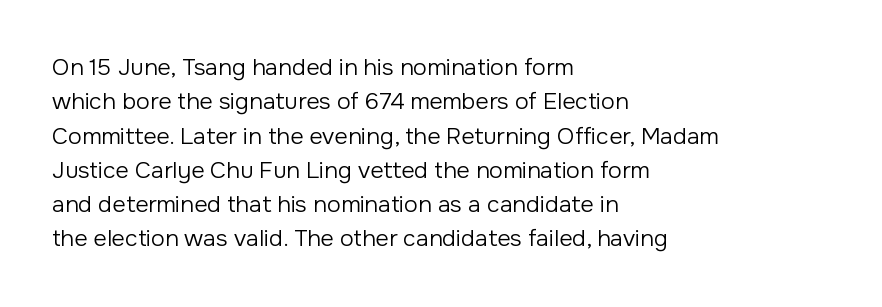
The vertical gap from one line to the next is medium. These lines were composed using upright roman letters. Horizontal alignment here is leftward, the default for most running prose. The gaps between neighbouring characters are ordinary and unremarkable. Weight: regular or lighter.
